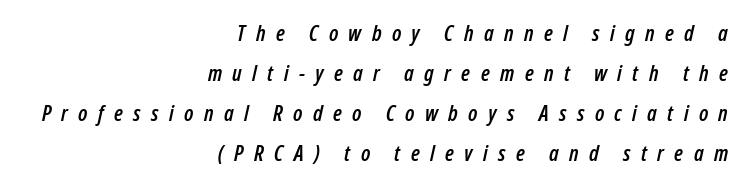
{"italic": "yes", "lean": "right", "slant_degrees": 12, "underline": "no", "align": "right", "line_spacing_ratio": 1.82, "letter_spacing": "wide", "letter_spacing_em": 0.47, "glyph_px": 22}
